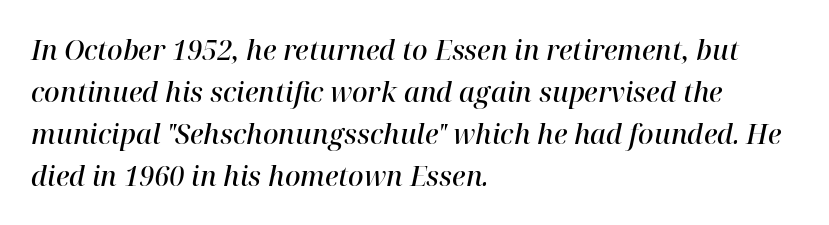
The image shows 27 px text type, italic (leaning right); set left-aligned, normal line spacing (1.55x), normal letter spacing, not underlined.
